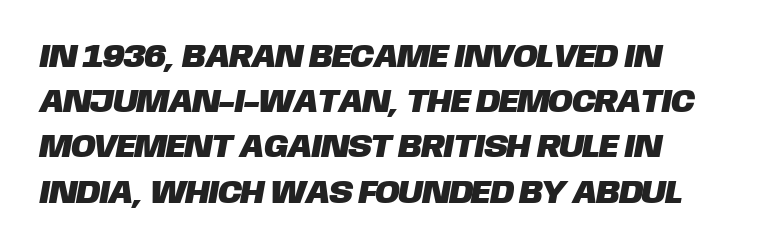
A sans-serif font was chosen for this passage. Varying glyph widths throughout — classic text-font behaviour. A bare baseline throughout the passage. The letterforms sit shoulder to shoulder at normal distance. Evenly set lines give the paragraph a standard silhouette.
